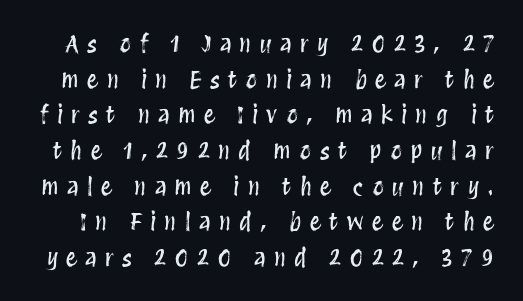
Q: Is the text italic (slanted)? A: No, it is upright.
Q: Is the text underlined? A: No.
Q: Is the spacing between letters normal or unusually wide? A: Unusually wide.
Q: Is the spacing between lines tight, normal or loose? A: Normal.
